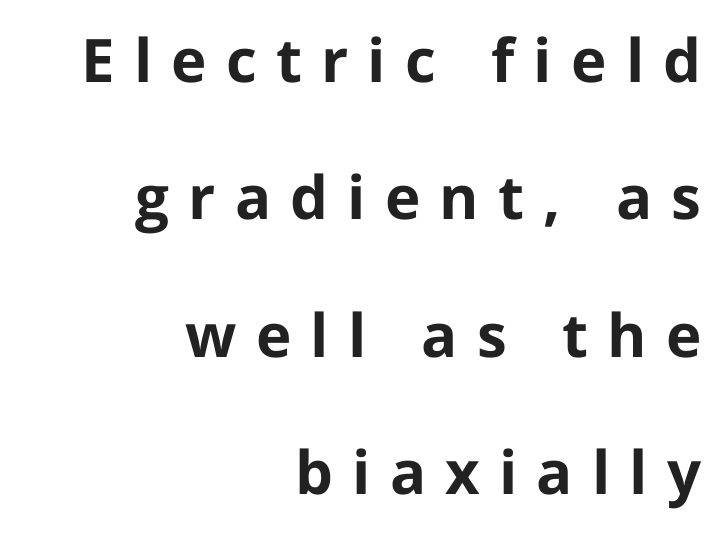
{"serif": "no", "italic": "no", "bold": "yes", "weight": "bold", "width": "normal", "stroke_contrast": "low", "x_height": "medium", "monospaced": "no", "underline": "no", "align": "right", "line_spacing": "loose", "line_spacing_ratio": 2.29, "letter_spacing": "wide", "letter_spacing_em": 0.32, "glyph_px": 60}
